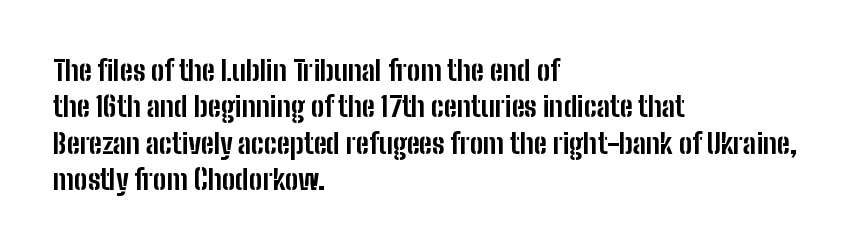
The image shows 28 px bold, condensed sans-serif type, upright; set left-aligned, normal line spacing (1.3x), normal letter spacing, not underlined; low stroke contrast and a medium x-height.
